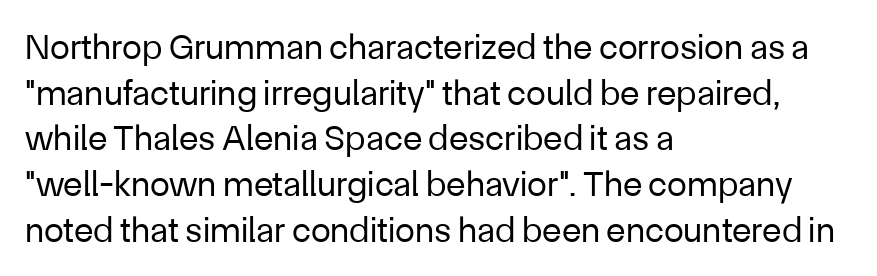
Q: Is the text bold? A: No.
Q: Is the text italic (slanted)? A: No, it is upright.
Q: Is the typeface a serif or a sans-serif typeface? A: Sans-serif.
Q: Is the text underlined? A: No.
Q: How is the paragraph aligned? A: Left-aligned.
Q: Is the spacing between letters normal or unusually wide? A: Normal.
Q: Is the spacing between lines tight, normal or loose? A: Normal.
Q: Width (condensed, normal, or wide)? A: Normal.
Q: Stroke contrast? A: Low.
Q: x-height? A: Medium.
Q: Monospaced? A: No.
